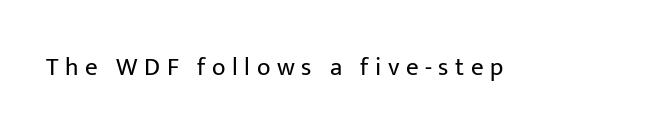
{"italic": "no", "bold": "no", "underline": "no", "letter_spacing": "wide", "letter_spacing_em": 0.26, "glyph_px": 25}
